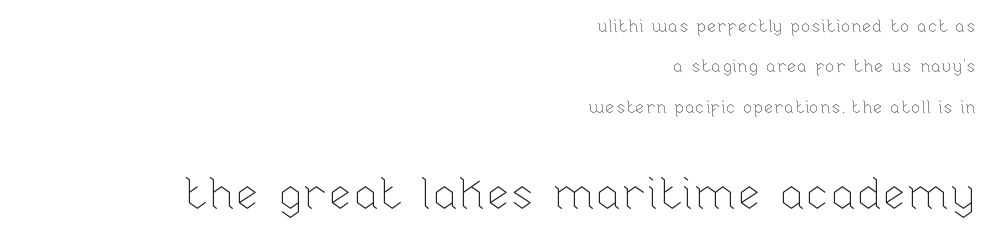
The image shows 44 px thin type, upright; set right-aligned, loose line spacing (2.25x), normal letter spacing, not underlined; the second (bottom) block is 2.44x larger; low stroke contrast and a medium x-height.
